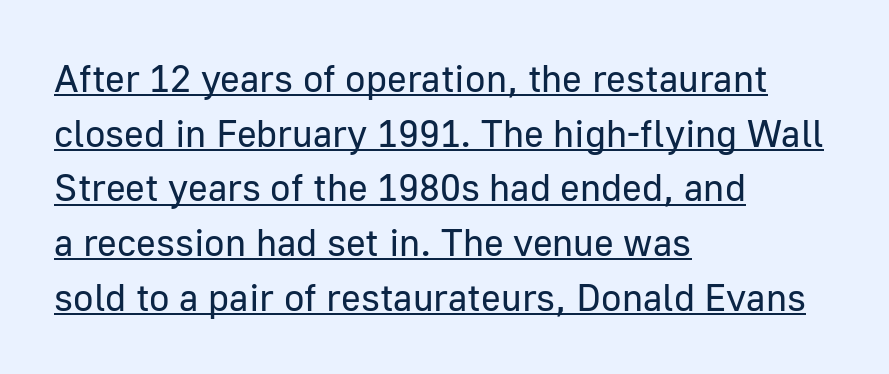
{"serif": "no", "italic": "no", "bold": "no", "weight": "regular", "width": "normal", "stroke_contrast": "low", "x_height": "medium", "monospaced": "no", "underline": "yes", "align": "left", "line_spacing": "normal", "line_spacing_ratio": 1.44, "letter_spacing": "normal", "letter_spacing_em": 0.0, "glyph_px": 38}
